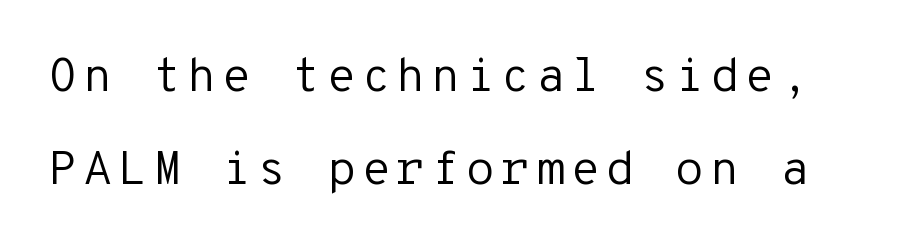
Q: Is the text bold? A: No.
Q: Is the text italic (slanted)? A: No, it is upright.
Q: Is the typeface a serif or a sans-serif typeface? A: Sans-serif.
Q: Is the text underlined? A: No.
Q: Is the spacing between lines tight, normal or loose? A: Loose.
Q: Width (condensed, normal, or wide)? A: Normal.
Q: Stroke contrast? A: Low.
Q: x-height? A: Medium.
Q: Monospaced? A: Yes.
